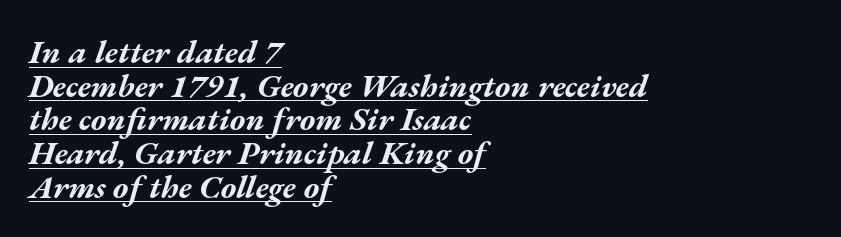
{"italic": "yes", "lean": "right", "slant_degrees": 17, "bold": "yes", "weight": "bold", "width": "wide", "stroke_contrast": "medium", "x_height": "medium", "monospaced": "no", "underline": "yes", "align": "left", "line_spacing": "tight", "line_spacing_ratio": 1.02, "letter_spacing": "normal", "letter_spacing_em": 0.0, "glyph_px": 33}
